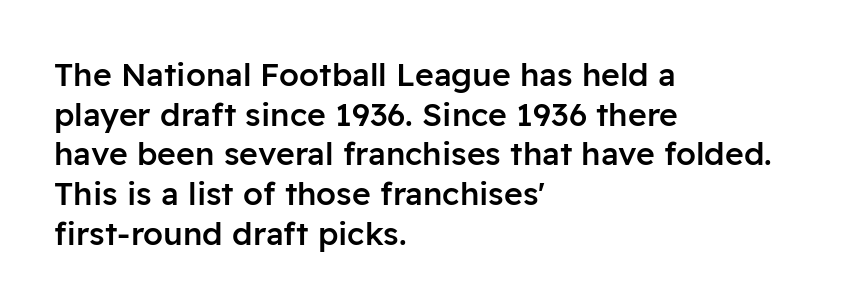
Q: Is the text bold? A: Semi-bold.
Q: Is the text italic (slanted)? A: No, it is upright.
Q: Is the typeface a serif or a sans-serif typeface? A: Sans-serif.
Q: Is the text underlined? A: No.
Q: How is the paragraph aligned? A: Left-aligned.
Q: Is the spacing between letters normal or unusually wide? A: Normal.
Q: Width (condensed, normal, or wide)? A: Normal.
Q: Stroke contrast? A: Low.
Q: x-height? A: Medium.
Q: Monospaced? A: No.
